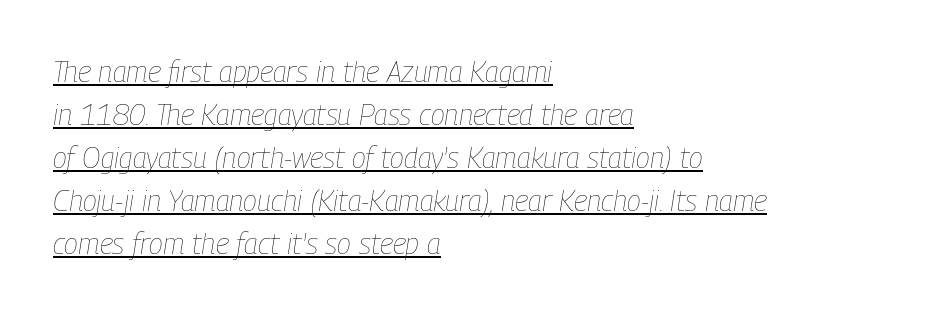
{"italic": "yes", "lean": "right", "slant_degrees": 9, "bold": "no", "weight": "thin", "width": "condensed", "stroke_contrast": "low", "x_height": "medium", "monospaced": "no", "underline": "yes", "align": "left", "line_spacing": "normal", "line_spacing_ratio": 1.48, "letter_spacing": "normal", "letter_spacing_em": 0.0, "glyph_px": 29}
